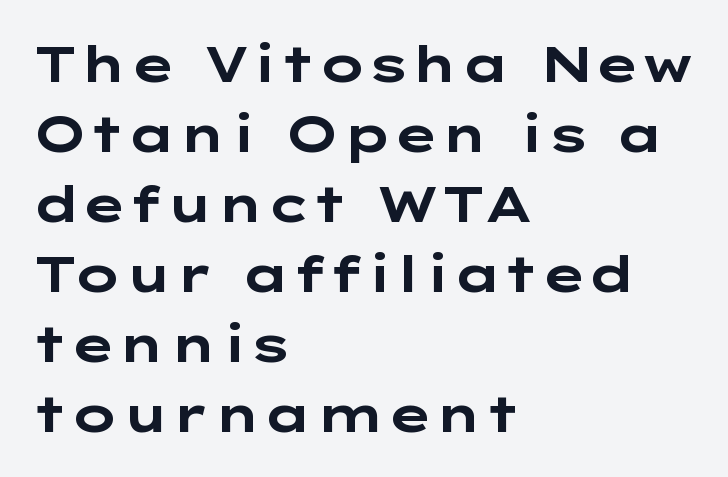
The type family on display is of the sans-serif kind. Unlike italic type, these characters show no tilt at all. Glance below the letters and you will spot only blank space. Teacher's note: observe the even left margin — that is flush-left alignment. Regarding leading, the lines here are spaced in the standard way. Look at the tracking — it's just the regular setting, nothing added.
